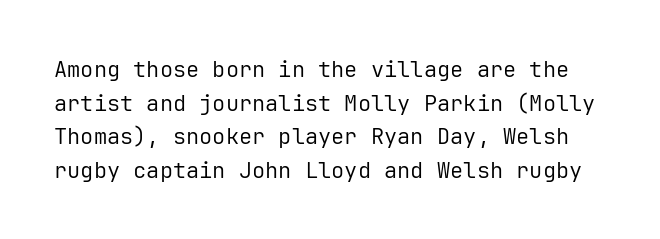
Q: Is the text bold? A: No.
Q: Is the text italic (slanted)? A: No, it is upright.
Q: Is the text underlined? A: No.
Q: Is the spacing between letters normal or unusually wide? A: Normal.
Q: Is the spacing between lines tight, normal or loose? A: Normal.
